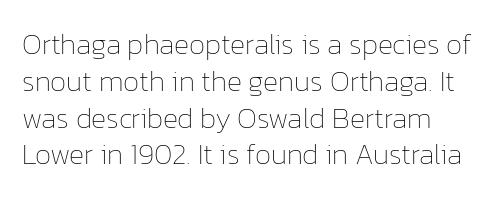
Q: Is the text bold? A: No.
Q: Is the text italic (slanted)? A: No, it is upright.
Q: Is the text underlined? A: No.
Q: Is the spacing between letters normal or unusually wide? A: Normal.
Q: Is the spacing between lines tight, normal or loose? A: Normal.
Q: Width (condensed, normal, or wide)? A: Normal.
Q: Stroke contrast? A: Low.
Q: x-height? A: Medium.
Q: Monospaced? A: No.
